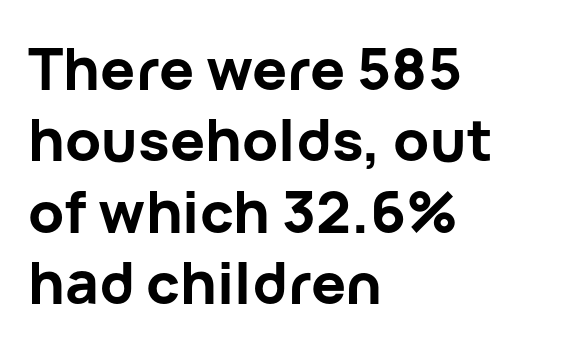
Q: Is the text bold? A: Yes.
Q: Is the text italic (slanted)? A: No, it is upright.
Q: Is the typeface a serif or a sans-serif typeface? A: Sans-serif.
Q: Is the text underlined? A: No.
Q: How is the paragraph aligned? A: Left-aligned.
Q: Is the spacing between letters normal or unusually wide? A: Normal.
Q: Width (condensed, normal, or wide)? A: Normal.
Q: Stroke contrast? A: Low.
Q: x-height? A: Medium.
Q: Monospaced? A: No.
